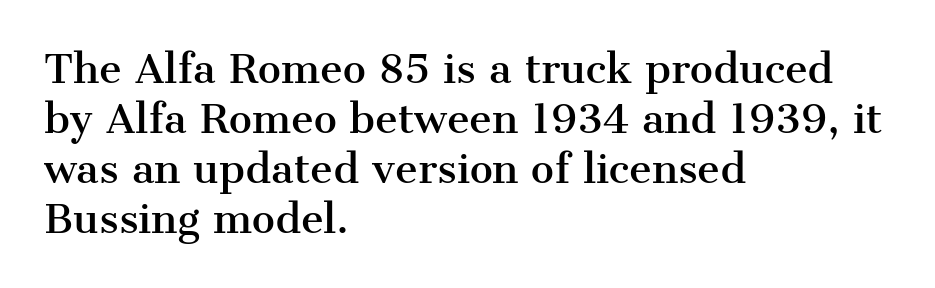
Honestly, there is no underline to notice here at all. What stands out about the letter spacing? Nothing — it is the standard amount. Varying glyph widths throughout — classic text-font behaviour. Evenly set lines give the paragraph a standard silhouette. What kind of face is this? One with serifs.
